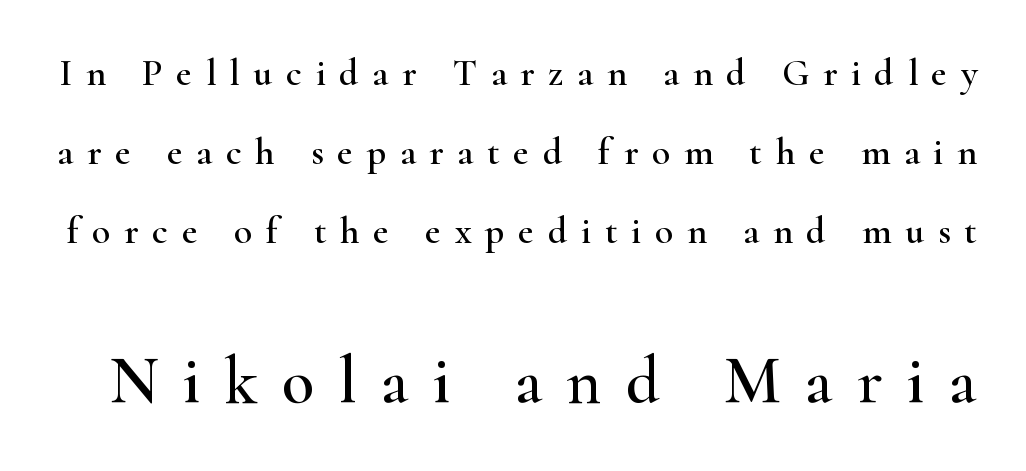
{"serif": "yes", "italic": "no", "width": "wide", "stroke_contrast": "high", "x_height": "small", "monospaced": "no", "underline": "no", "line_spacing": "loose", "line_spacing_ratio": 2.08, "letter_spacing": "wide", "letter_spacing_em": 0.36, "larger_block": "second", "size_ratio": 1.76, "glyph_px": 67}
